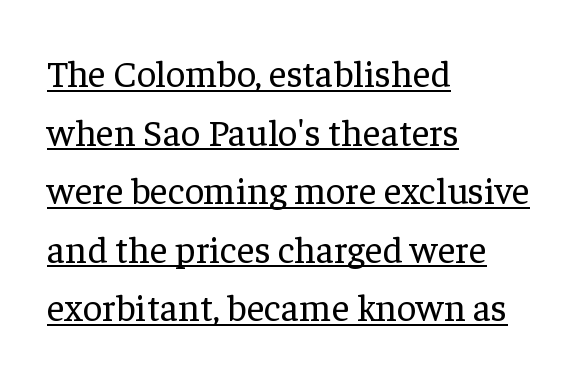
The image shows 38 px regular-weight serif type, upright; set left-aligned, normal line spacing (1.54x), normal letter spacing, underlined; low stroke contrast and a medium x-height.
